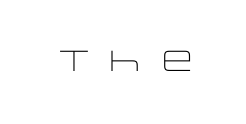
Q: Is the text bold? A: No.
Q: Is the text italic (slanted)? A: No, it is upright.
Q: Is the typeface a serif or a sans-serif typeface? A: Sans-serif.
Q: Is the text underlined? A: No.
Q: Is the spacing between letters normal or unusually wide? A: Unusually wide.
Q: Width (condensed, normal, or wide)? A: Wide.
Q: Stroke contrast? A: Low.
Q: x-height? A: Large.
Q: Monospaced? A: No.
